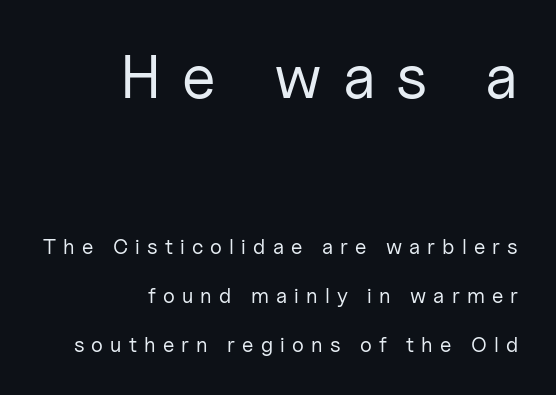
{"serif": "no", "italic": "no", "bold": "no", "weight": "regular", "width": "normal", "stroke_contrast": "low", "x_height": "medium", "monospaced": "no", "underline": "no", "align": "right", "line_spacing": "loose", "line_spacing_ratio": 2.34, "letter_spacing": "wide", "letter_spacing_em": 0.34, "larger_block": "first", "size_ratio": 2.95, "glyph_px": 62}
